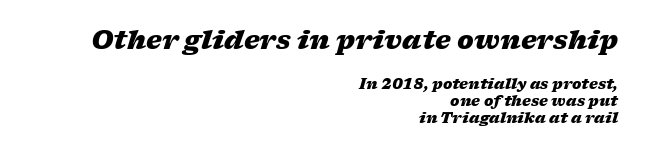
The space directly below the letters is spotless. If you drew a line through each stem, it would be angled. Spacing between characters is what you'd get straight out of the box. The earlier block is typeset at a bigger size than the later block.
